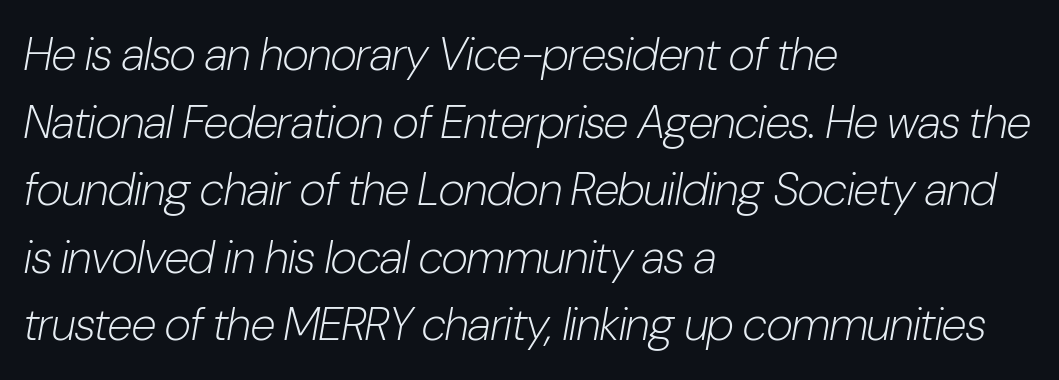
Compared with a typical body face, this is equally light or lighter still. Lines of text with bare space underneath. Characters follow at the spacing the type designer built in. The rendering uses natural spacing where letterforms have individual widths. Visually the block forms a straight wall on the left and a jagged coastline on the right.
